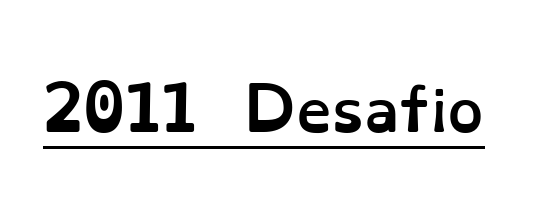
{"italic": "no", "bold": "yes", "weight": "semibold", "width": "normal", "stroke_contrast": "low", "x_height": "small", "monospaced": "no", "underline": "yes", "letter_spacing": "normal", "letter_spacing_em": 0.0, "glyph_px": 57}
